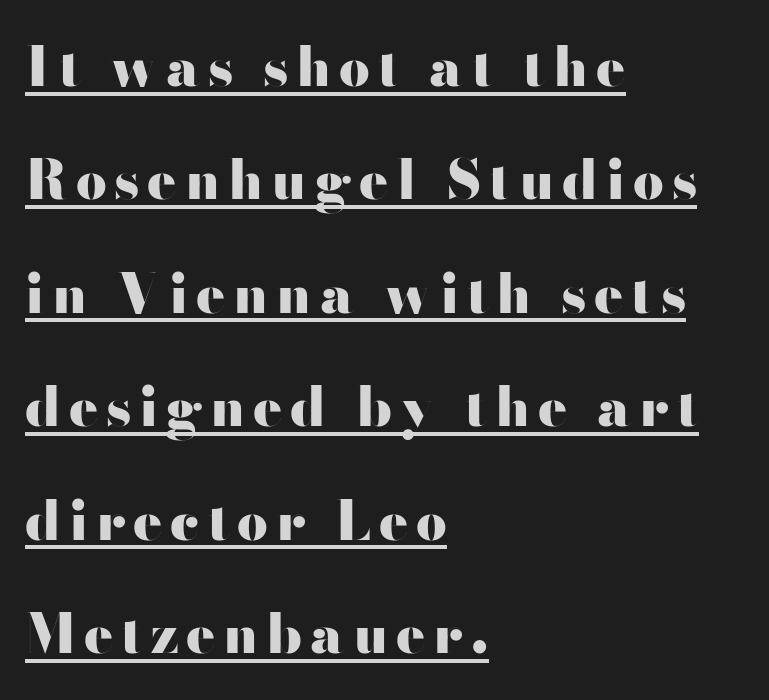
{"italic": "no", "bold": "yes", "weight": "heavy", "width": "wide", "stroke_contrast": "high", "x_height": "small", "monospaced": "no", "underline": "yes", "align": "left", "line_spacing": "loose", "line_spacing_ratio": 2.1, "glyph_px": 54}
